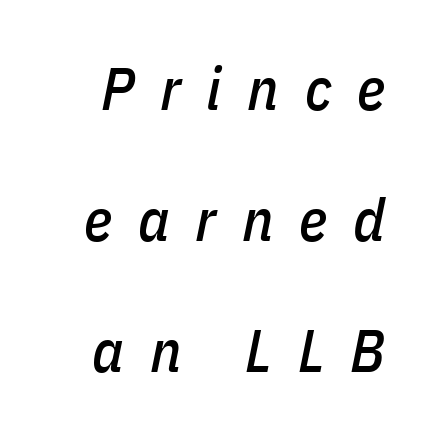
Quick note: underline off. Here the designer chose a conventional face with non-uniform glyph widths. These lines were composed using italics. Leading is clearly above the norm, producing a sparse column.
